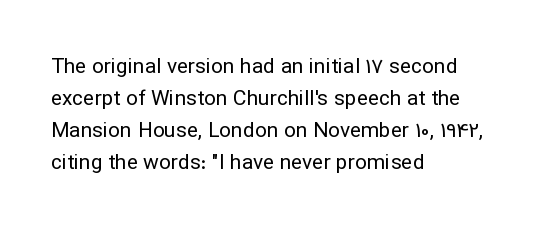
Is the block centered? No — it sits flush against the left margin. Honestly, the row spacing looks completely unremarkable. Check under the words: just untouched page. Ascenders rise straight up at ninety degrees. Nobody touched the tracking dial on this one.
